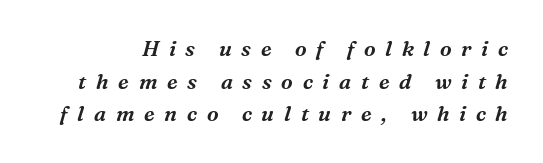
{"italic": "yes", "lean": "right", "slant_degrees": 16, "underline": "no", "line_spacing": "normal", "line_spacing_ratio": 1.55, "letter_spacing": "wide", "letter_spacing_em": 0.46, "glyph_px": 21}
